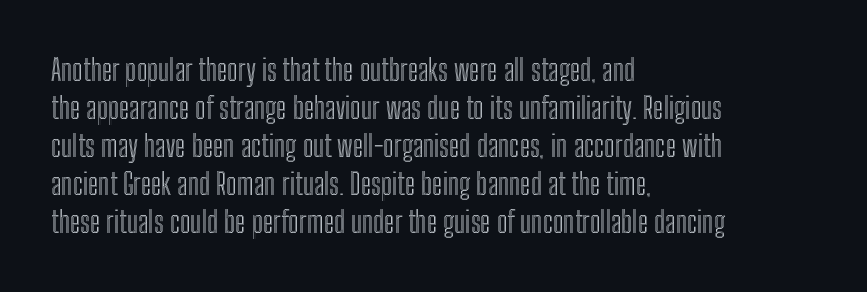
{"italic": "no", "width": "condensed", "x_height": "medium", "monospaced": "no", "underline": "no", "align": "left", "line_spacing": "normal", "line_spacing_ratio": 1.27, "letter_spacing": "normal", "letter_spacing_em": 0.0, "glyph_px": 30}
